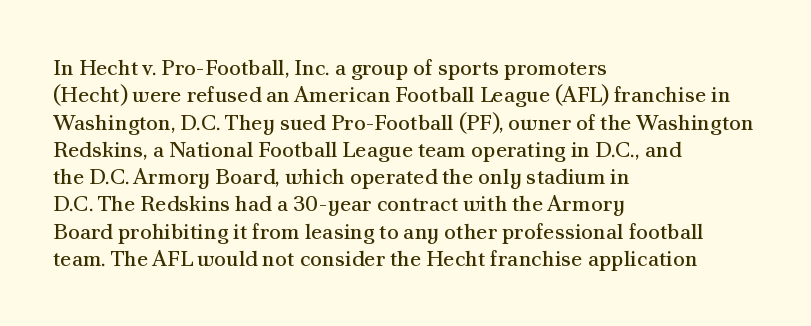
Rendered with straight, roman letterforms. Weight: not bold — regular or lighter. Words appear dense and cohesive because spacing is normal. Horizontal alignment here is leftward, the default for most running prose. A clean baseline with only descenders dipping below it.
